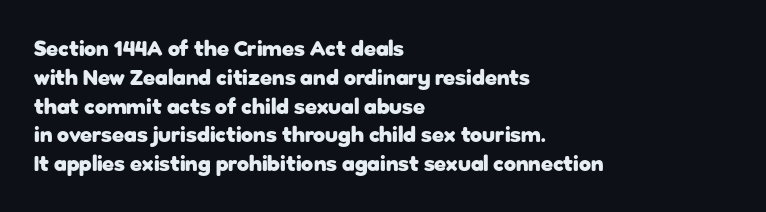
{"italic": "no", "bold": "yes", "underline": "no", "align": "left", "line_spacing": "normal", "line_spacing_ratio": 1.31, "letter_spacing": "normal", "letter_spacing_em": 0.0, "glyph_px": 22}
